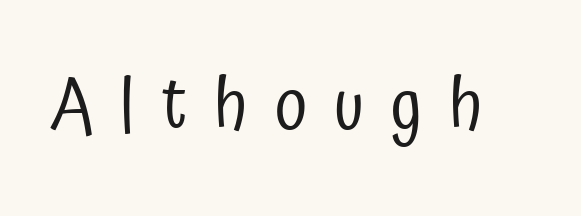
The image shows 72 px regular-weight, condensed sans-serif type, upright; set unusually wide letter spacing (+0.37 em), not underlined; low stroke contrast and a medium x-height.
